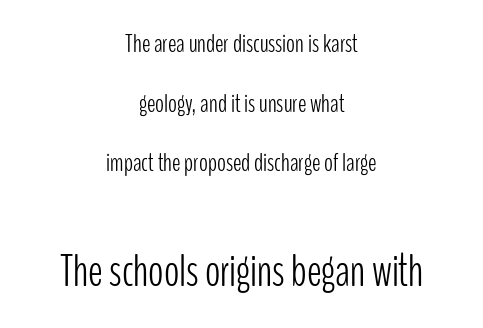
{"serif": "no", "italic": "no", "bold": "no", "weight": "light", "width": "condensed", "stroke_contrast": "low", "x_height": "medium", "monospaced": "no", "underline": "no", "align": "center", "line_spacing": "loose", "line_spacing_ratio": 2.29, "letter_spacing": "normal", "letter_spacing_em": 0.0, "larger_block": "second", "size_ratio": 1.73, "glyph_px": 45}
